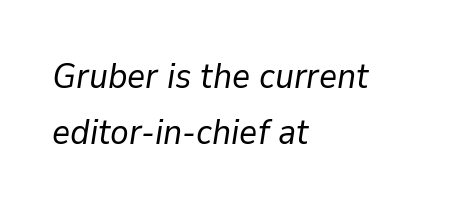
This sample uses an oblique cut, with every glyph tilted off the vertical. The weight tops out at a normal text grade. The letters advance in unequal steps, a hallmark of proportional type. Horizontal alignment here is leftward, the default for most running prose. Anything drawn beneath the words? Only blank space.
